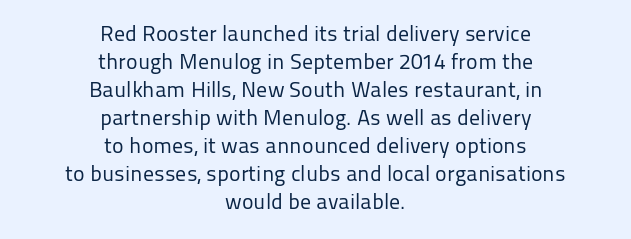
{"italic": "no", "bold": "no", "underline": "no", "align": "center", "line_spacing": "normal", "line_spacing_ratio": 1.27, "letter_spacing": "normal", "letter_spacing_em": 0.0, "glyph_px": 22}
